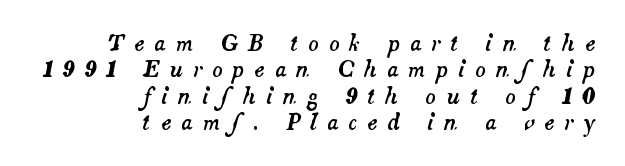
Yep, that's italic — everything's leaning. Horizontal alignment here is rightward, an uncommon choice for prose. The vertical gap from one line to the next is medium. Decoration check: the copy has no underline.
